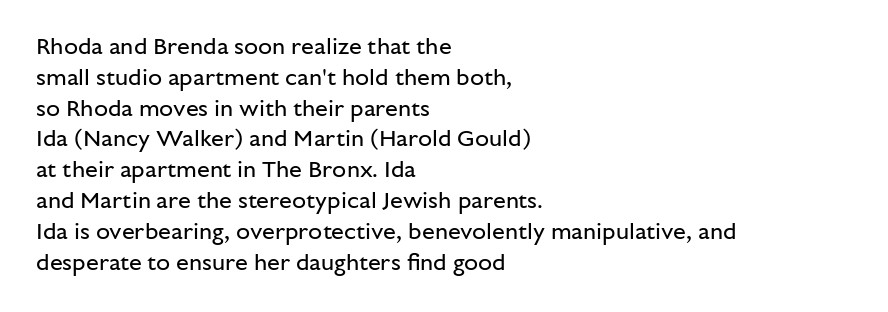
Q: Is the text bold? A: No.
Q: Is the text italic (slanted)? A: No, it is upright.
Q: Is the text underlined? A: No.
Q: How is the paragraph aligned? A: Left-aligned.
Q: Is the spacing between letters normal or unusually wide? A: Normal.
Q: Is the spacing between lines tight, normal or loose? A: Normal.
